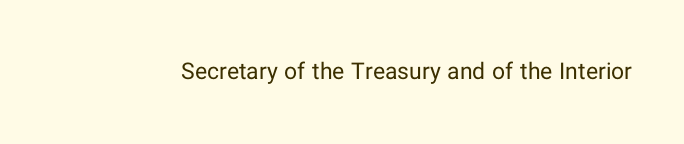
{"italic": "no", "bold": "no", "underline": "no", "letter_spacing": "normal", "letter_spacing_em": 0.0, "glyph_px": 23}
